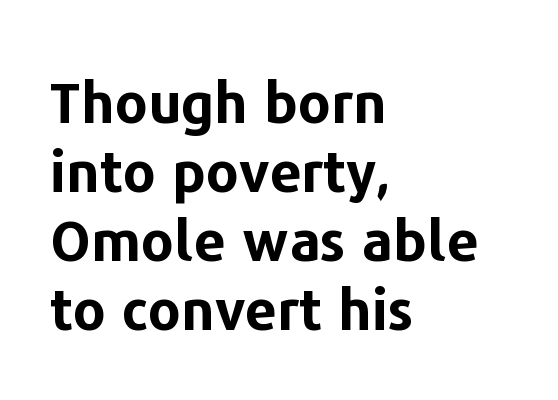
{"serif": "no", "italic": "no", "bold": "yes", "weight": "bold", "width": "normal", "stroke_contrast": "low", "x_height": "medium", "monospaced": "no", "underline": "no", "align": "left", "line_spacing_ratio": 1.21, "letter_spacing": "normal", "letter_spacing_em": 0.0, "glyph_px": 57}
